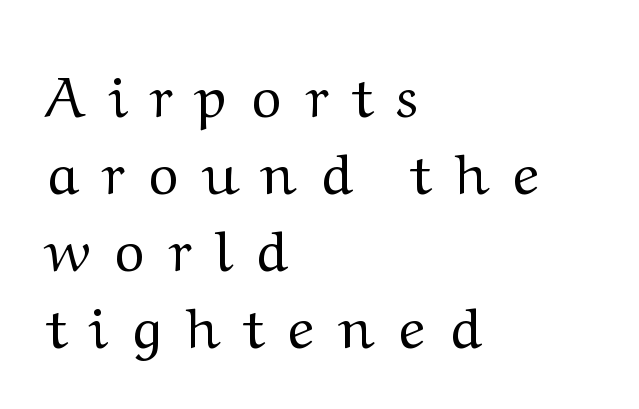
Q: Is the text bold? A: No.
Q: Is the text italic (slanted)? A: No, it is upright.
Q: Is the typeface a serif or a sans-serif typeface? A: Serif.
Q: Is the text underlined? A: No.
Q: How is the paragraph aligned? A: Left-aligned.
Q: Is the spacing between letters normal or unusually wide? A: Unusually wide.
Q: Is the spacing between lines tight, normal or loose? A: Normal.
Q: Width (condensed, normal, or wide)? A: Normal.
Q: Stroke contrast? A: Medium.
Q: x-height? A: Medium.
Q: Monospaced? A: No.
